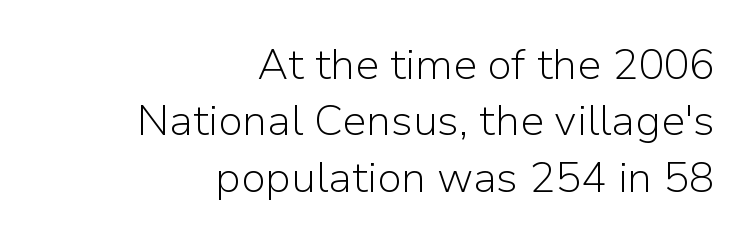
Q: Is the text bold? A: No.
Q: Is the text italic (slanted)? A: No, it is upright.
Q: Is the typeface a serif or a sans-serif typeface? A: Sans-serif.
Q: Is the text underlined? A: No.
Q: How is the paragraph aligned? A: Right-aligned.
Q: Is the spacing between letters normal or unusually wide? A: Normal.
Q: Is the spacing between lines tight, normal or loose? A: Normal.
Q: Width (condensed, normal, or wide)? A: Normal.
Q: Stroke contrast? A: Low.
Q: x-height? A: Medium.
Q: Monospaced? A: No.
